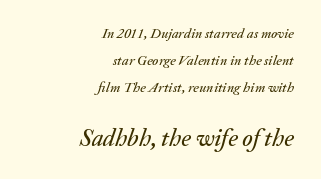
Any mark beneath the type? The region is blank. These lines stand farther apart than default settings would place them. This rendering leaves character spacing at its baseline value. Horizontal alignment here is rightward, an uncommon choice for prose. Looking at the ascenders, they clearly lean.
